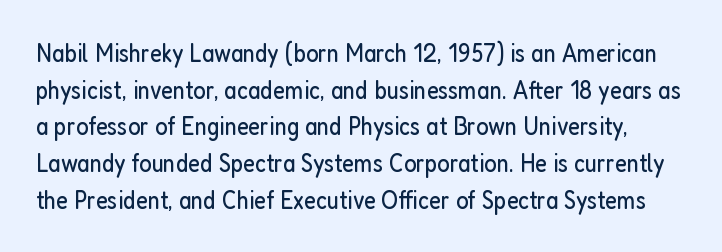
{"italic": "no", "bold": "no", "underline": "no", "line_spacing": "normal", "line_spacing_ratio": 1.41, "letter_spacing": "normal", "letter_spacing_em": 0.0, "glyph_px": 26}
